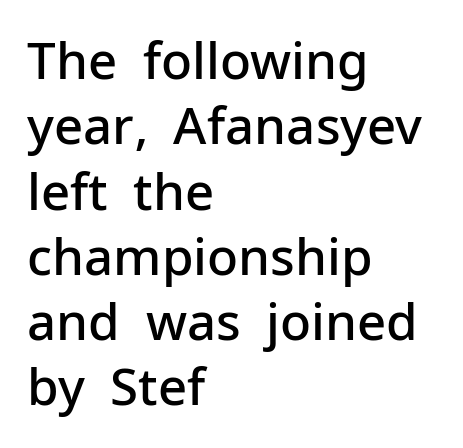
The type is set solid horizontally, with unmodified tracking. The space beneath each line is pristine and unruled. Every stem runs plumb, perpendicular to the baseline. Type style note: lacks serifs. Evenly set lines give the paragraph a standard silhouette. The sample has been set in demibold, a notch under bold.
